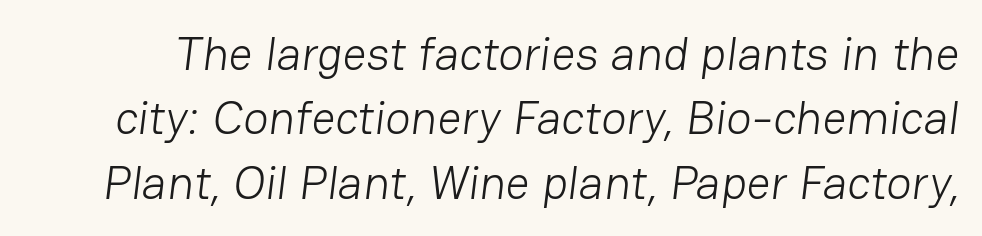
{"serif": "no", "bold": "no", "weight": "light", "width": "normal", "stroke_contrast": "low", "x_height": "medium", "monospaced": "no", "underline": "no", "line_spacing": "normal", "line_spacing_ratio": 1.37, "letter_spacing": "normal", "letter_spacing_em": 0.0, "glyph_px": 47}
